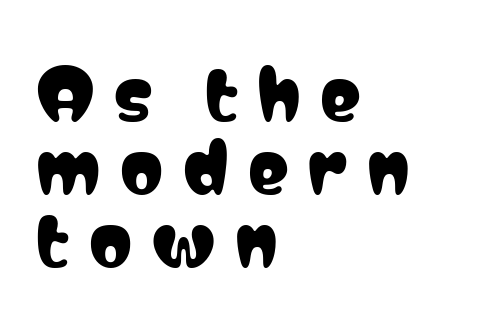
Q: Is the text italic (slanted)? A: No, it is upright.
Q: Is the typeface a serif or a sans-serif typeface? A: Sans-serif.
Q: Is the text underlined? A: No.
Q: How is the paragraph aligned? A: Left-aligned.
Q: Is the spacing between letters normal or unusually wide? A: Unusually wide.
Q: Is the spacing between lines tight, normal or loose? A: Tight.
Q: Width (condensed, normal, or wide)? A: Condensed.
Q: Stroke contrast? A: Low.
Q: x-height? A: Medium.
Q: Monospaced? A: No.
